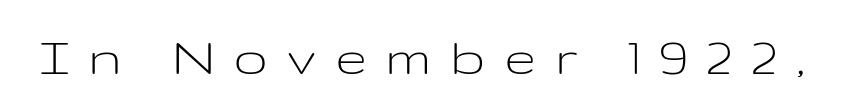
The image shows 58 px light, wide sans-serif type, upright; set unusually wide letter spacing (+0.32 em), not underlined; low stroke contrast and a medium x-height.
